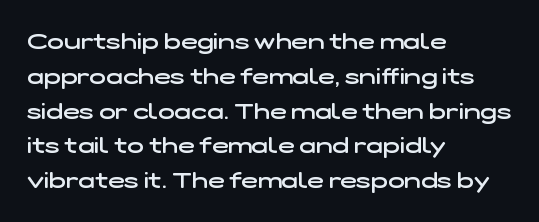
Q: Is the text bold? A: Semi-bold.
Q: Is the text underlined? A: No.
Q: How is the paragraph aligned? A: Left-aligned.
Q: Is the spacing between letters normal or unusually wide? A: Normal.
Q: Is the spacing between lines tight, normal or loose? A: Normal.
